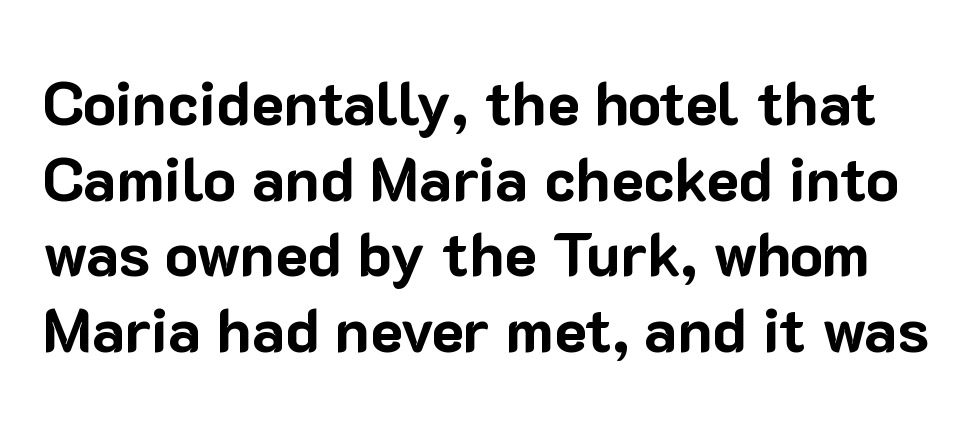
The image shows 61 px bold sans-serif type, upright; set line spacing 1.24x, normal letter spacing, not underlined; low stroke contrast and a medium x-height.
